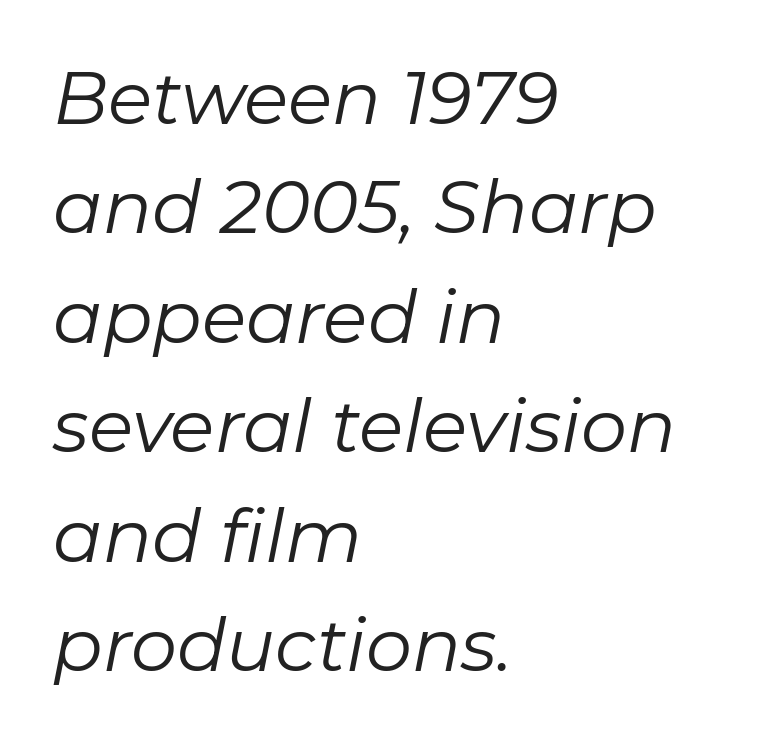
Compared with typical paragraphs, the rows here are spaced about the same. The face looks like a standard text weight, possibly lighter. The letters advance in unequal steps, a hallmark of proportional type. These lines stack with their left ends in a neat column. The area under the type is left untouched.
